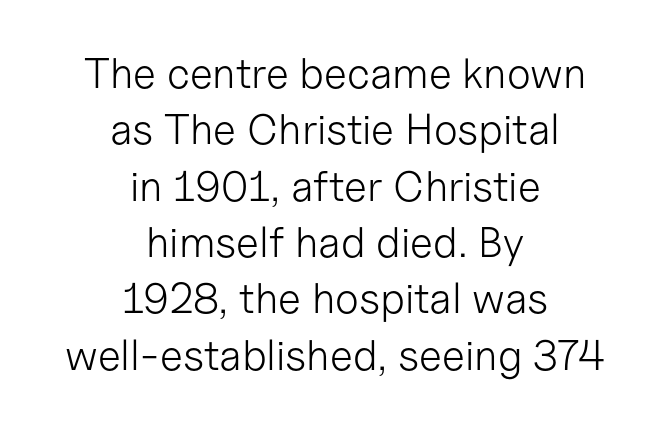
The image shows 43 px light sans-serif type, upright; set centered, normal line spacing (1.31x), normal letter spacing, not underlined; low stroke contrast and a medium x-height.
